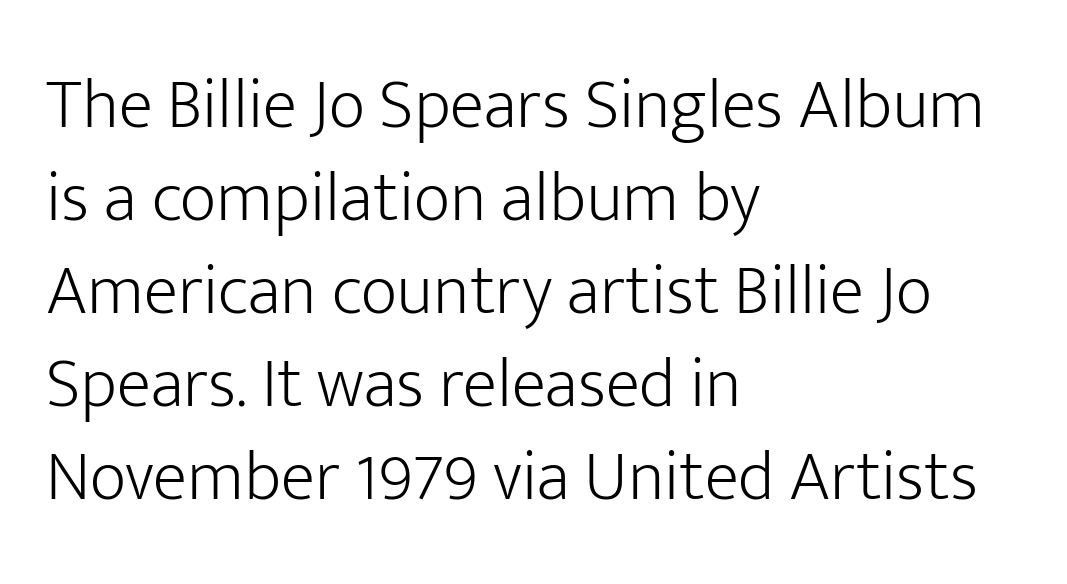
This is roman type, the default non-slanted kind. Words float on clear page, feet unadorned. Nothing heavy about these letters — not bold at all. Note the varied advance widths — an 'i' is clearly narrower than an 'm'. These lines are composed in type without serifs.
